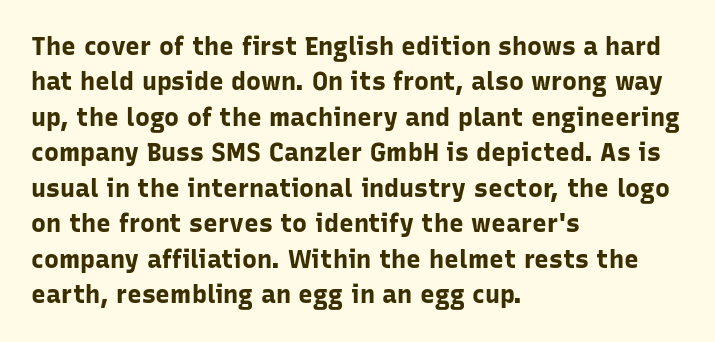
Q: Is the text bold? A: Yes.
Q: Is the text italic (slanted)? A: No, it is upright.
Q: Is the text underlined? A: No.
Q: How is the paragraph aligned? A: Left-aligned.
Q: Is the spacing between letters normal or unusually wide? A: Normal.
Q: Is the spacing between lines tight, normal or loose? A: Normal.
